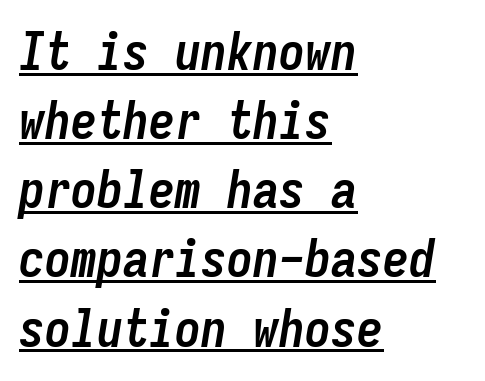
What stands out about the letter spacing? Nothing — it is the standard amount. Notice how the passage keeps a crisp vertical edge on the left only. A typesetter would call this leading conventional body-copy spacing. The rendering uses the underline text-decoration.
